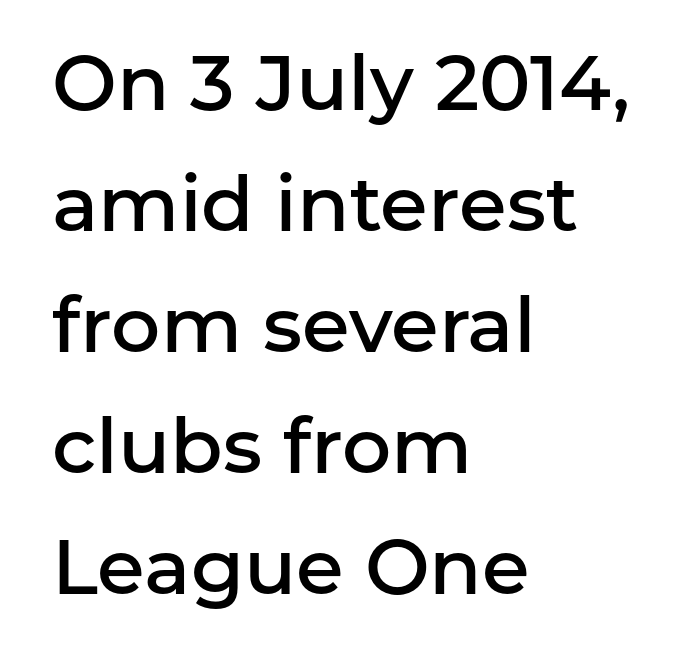
The foot of each line stays bare and open. Slightly chunky letters — semibold, I'd say, not full bold. Style check: upright. The letters advance in unequal steps, a hallmark of proportional type.
